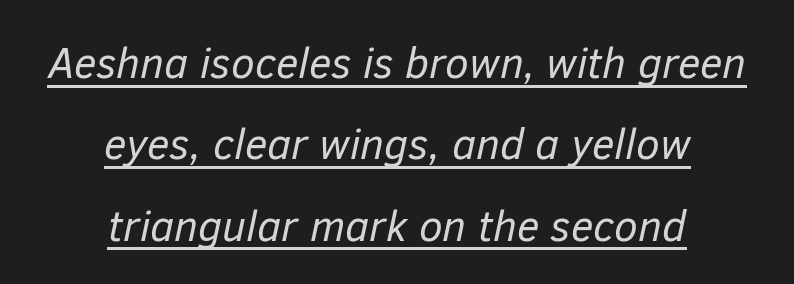
{"italic": "yes", "lean": "right", "slant_degrees": 12, "bold": "no", "weight": "regular", "width": "normal", "stroke_contrast": "low", "x_height": "medium", "monospaced": "no", "underline": "yes", "align": "center", "line_spacing_ratio": 1.89, "letter_spacing": "normal", "letter_spacing_em": 0.0, "glyph_px": 43}
